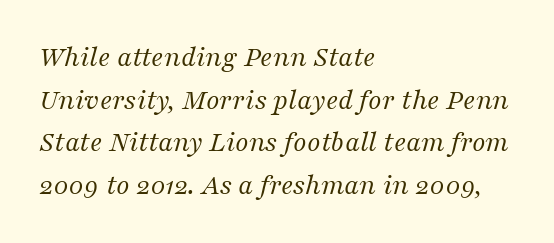
The image shows 30 px regular-weight serif type, italic (leaning right); set left-aligned, normal line spacing (1.42x), normal letter spacing, not underlined; medium stroke contrast and a medium x-height.
